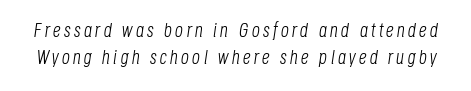
The image shows 20 px text type, italic (leaning right); set normal line spacing (1.37x), not underlined.
